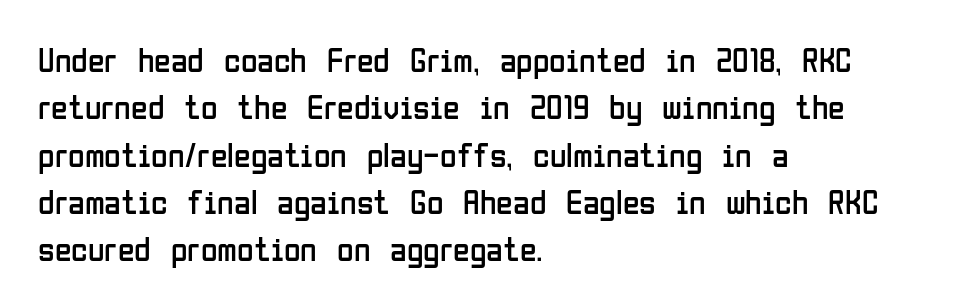
The image shows 34 px regular-weight, condensed sans-serif type, upright; set left-aligned, normal line spacing (1.39x), normal letter spacing, not underlined; low stroke contrast and a medium x-height.
